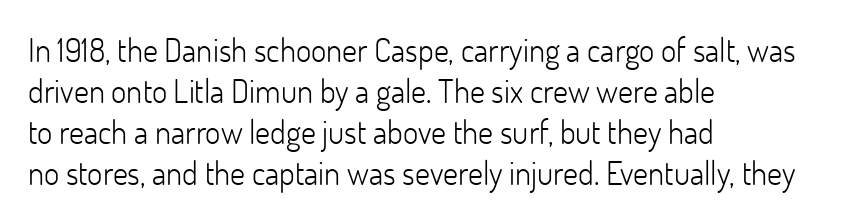
The image shows 33 px light sans-serif type, upright; set left-aligned, line spacing 1.24x, normal letter spacing, not underlined; low stroke contrast and a small x-height.
